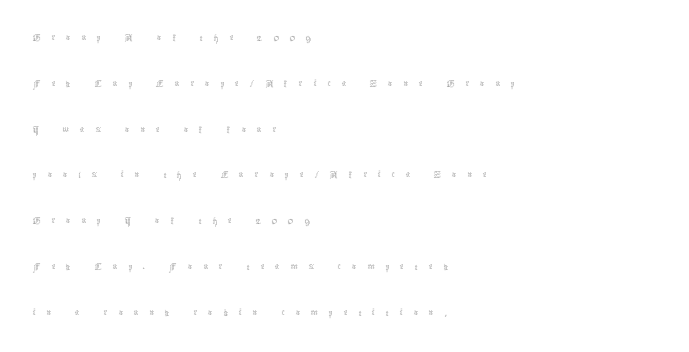
{"italic": "no", "bold": "no", "underline": "no", "align": "left", "line_spacing": "loose", "line_spacing_ratio": 1.99, "letter_spacing": "wide", "letter_spacing_em": 0.46, "glyph_px": 23}
